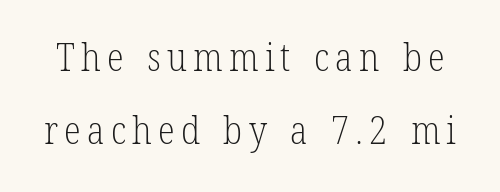
The image shows 39 px light, condensed serif type, upright; set line spacing 1.87x, not underlined; low stroke contrast and a medium x-height.
